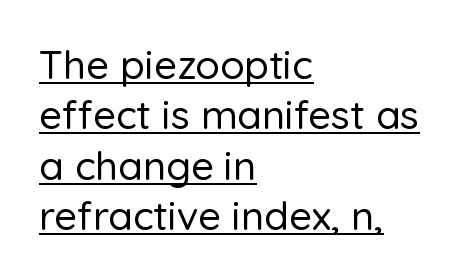
Q: Is the text italic (slanted)? A: No, it is upright.
Q: Is the typeface a serif or a sans-serif typeface? A: Sans-serif.
Q: Is the text underlined? A: Yes.
Q: How is the paragraph aligned? A: Left-aligned.
Q: Is the spacing between letters normal or unusually wide? A: Normal.
Q: Is the spacing between lines tight, normal or loose? A: Normal.
Q: Width (condensed, normal, or wide)? A: Normal.
Q: Stroke contrast? A: Low.
Q: x-height? A: Medium.
Q: Monospaced? A: No.
